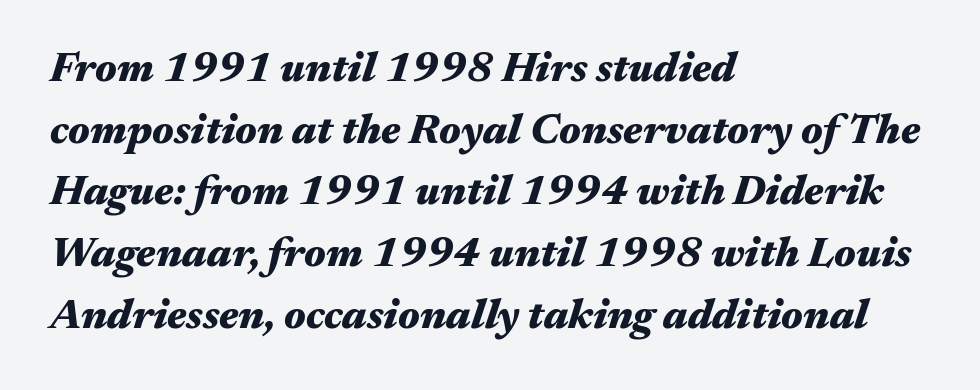
The image shows 42 px heavy, wide type, italic (leaning right); set left-aligned, normal line spacing (1.47x), normal letter spacing, not underlined; medium stroke contrast and a medium x-height.
